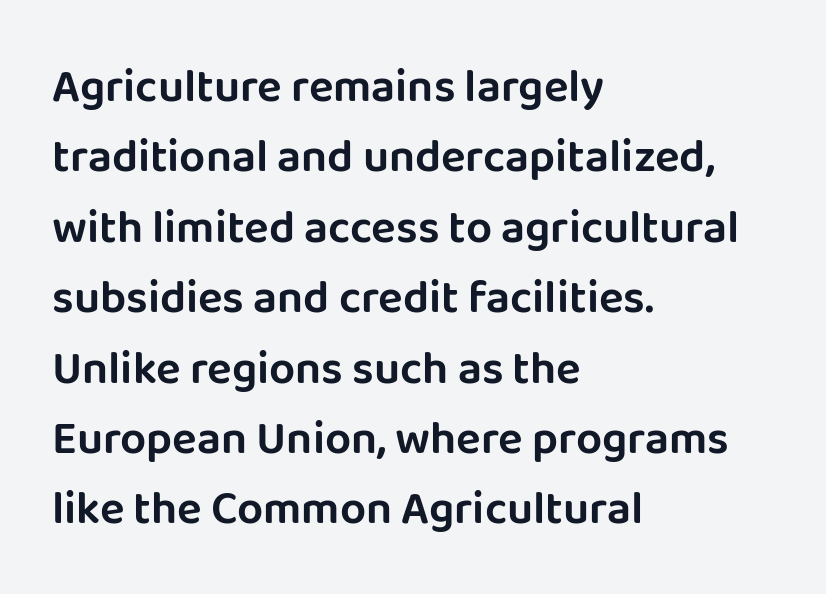
The image shows 46 px sans-serif type, upright; set left-aligned, normal line spacing (1.53x), normal letter spacing, not underlined; low stroke contrast and a large x-height.
